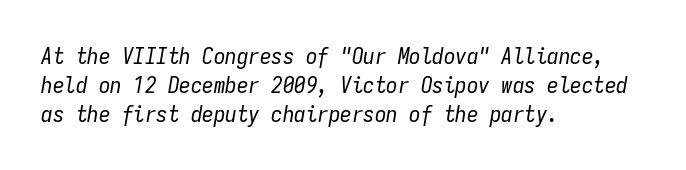
Q: Is the text bold? A: No.
Q: Is the text italic (slanted)? A: Yes, it leans right by about 9 degrees.
Q: Is the text underlined? A: No.
Q: How is the paragraph aligned? A: Left-aligned.
Q: Is the spacing between letters normal or unusually wide? A: Normal.
Q: Is the spacing between lines tight, normal or loose? A: Normal.
